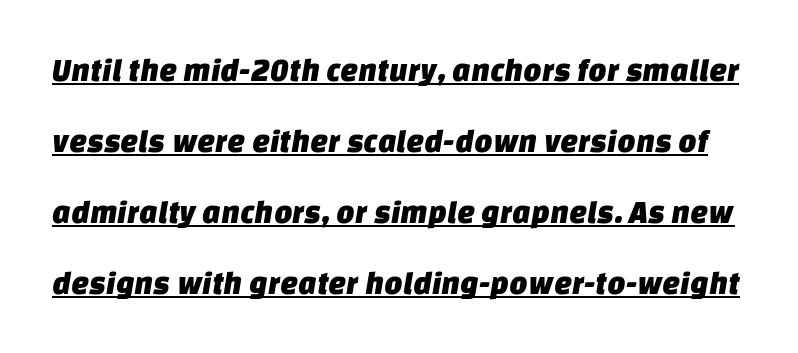
Q: Is the typeface a serif or a sans-serif typeface? A: Sans-serif.
Q: Is the text underlined? A: Yes.
Q: Is the spacing between letters normal or unusually wide? A: Normal.
Q: Is the spacing between lines tight, normal or loose? A: Loose.
Q: Width (condensed, normal, or wide)? A: Normal.
Q: Stroke contrast? A: Low.
Q: x-height? A: Large.
Q: Monospaced? A: No.
